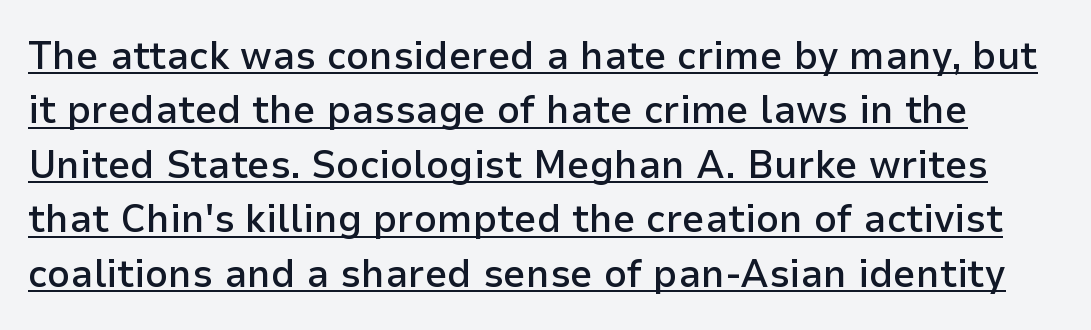
The image shows 40 px semibold sans-serif type, upright; set normal line spacing (1.36x), normal letter spacing, underlined; low stroke contrast and a medium x-height.
